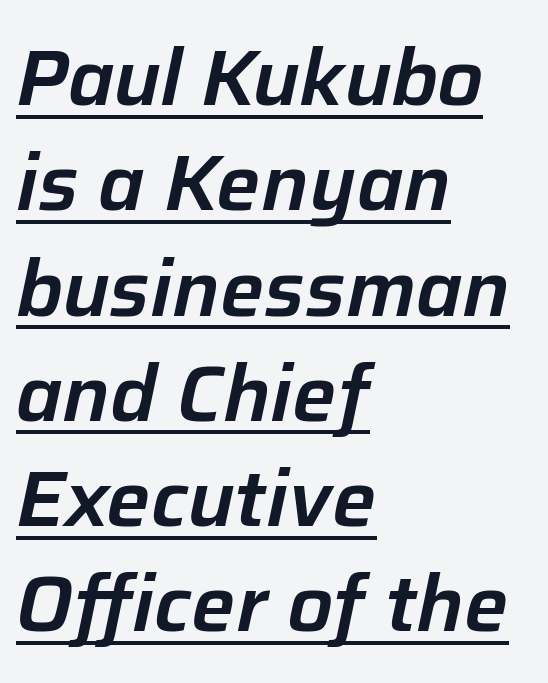
{"italic": "yes", "lean": "right", "slant_degrees": 12, "width": "normal", "stroke_contrast": "low", "x_height": "medium", "monospaced": "no", "underline": "yes", "align": "left", "line_spacing": "normal", "line_spacing_ratio": 1.35, "letter_spacing": "normal", "letter_spacing_em": 0.0, "glyph_px": 78}
